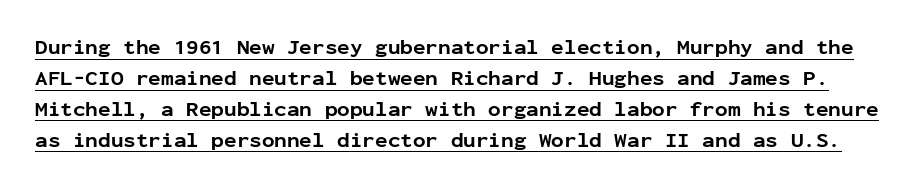
Q: Is the text bold? A: Yes.
Q: Is the text italic (slanted)? A: No, it is upright.
Q: Is the text underlined? A: Yes.
Q: Is the spacing between letters normal or unusually wide? A: Normal.
Q: Is the spacing between lines tight, normal or loose? A: Normal.
